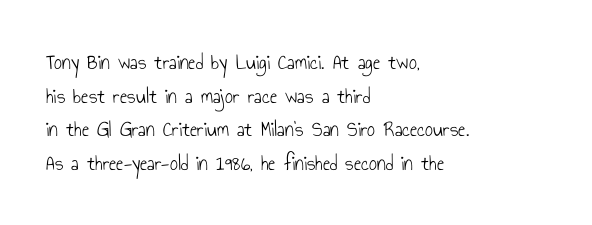
The image shows 22 px text type, upright; set left-aligned, normal line spacing (1.53x), normal letter spacing, not underlined.
